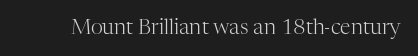
{"italic": "no", "bold": "no", "underline": "no", "letter_spacing": "normal", "letter_spacing_em": 0.0, "glyph_px": 21}
